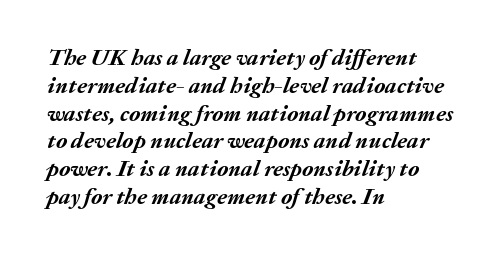
Line beginnings align vertically; line endings do not. This is heavy type, rendered in bold. Look at the tracking — it's just the regular setting, nothing added. Is the type slanted? Yes — the strokes lean at a clear angle. Honestly, there is no underline to notice here at all.
